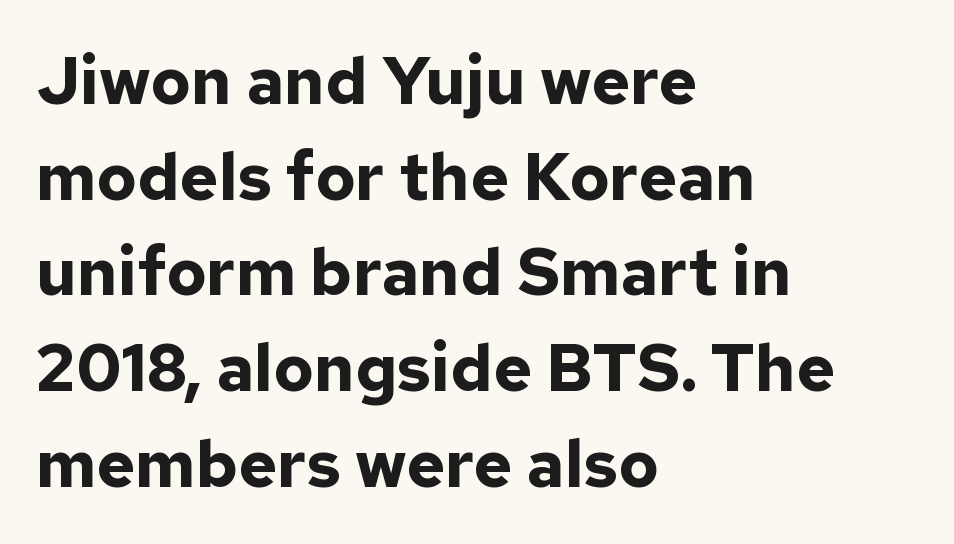
{"serif": "no", "italic": "no", "bold": "yes", "weight": "bold", "width": "normal", "stroke_contrast": "low", "x_height": "medium", "monospaced": "no", "underline": "no", "align": "left", "line_spacing": "normal", "line_spacing_ratio": 1.45, "letter_spacing": "normal", "letter_spacing_em": 0.0, "glyph_px": 66}
